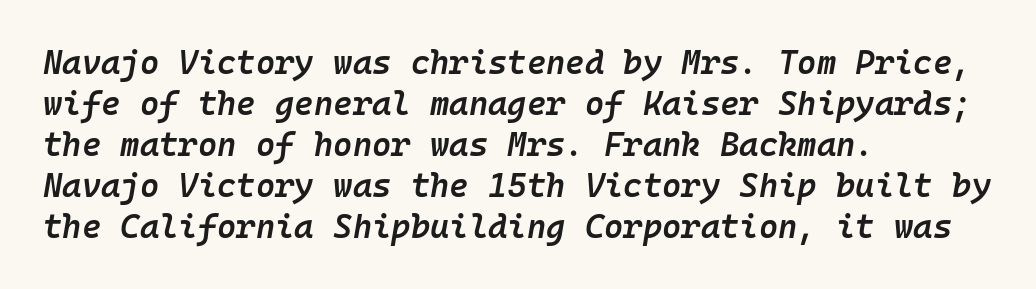
Q: Is the text bold? A: Semi-bold.
Q: Is the text italic (slanted)? A: Yes, it leans right by about 10 degrees.
Q: Is the text underlined? A: No.
Q: How is the paragraph aligned? A: Left-aligned.
Q: Is the spacing between letters normal or unusually wide? A: Normal.
Q: Width (condensed, normal, or wide)? A: Normal.
Q: Stroke contrast? A: Low.
Q: x-height? A: Medium.
Q: Monospaced? A: Yes.
